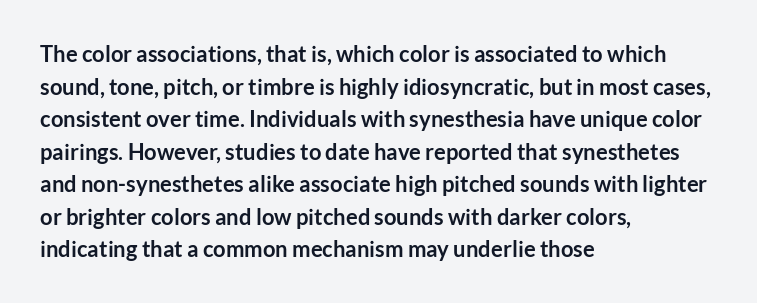
{"italic": "no", "bold": "yes", "underline": "no", "align": "left", "line_spacing": "normal", "line_spacing_ratio": 1.48, "letter_spacing": "normal", "letter_spacing_em": 0.0, "glyph_px": 22}
